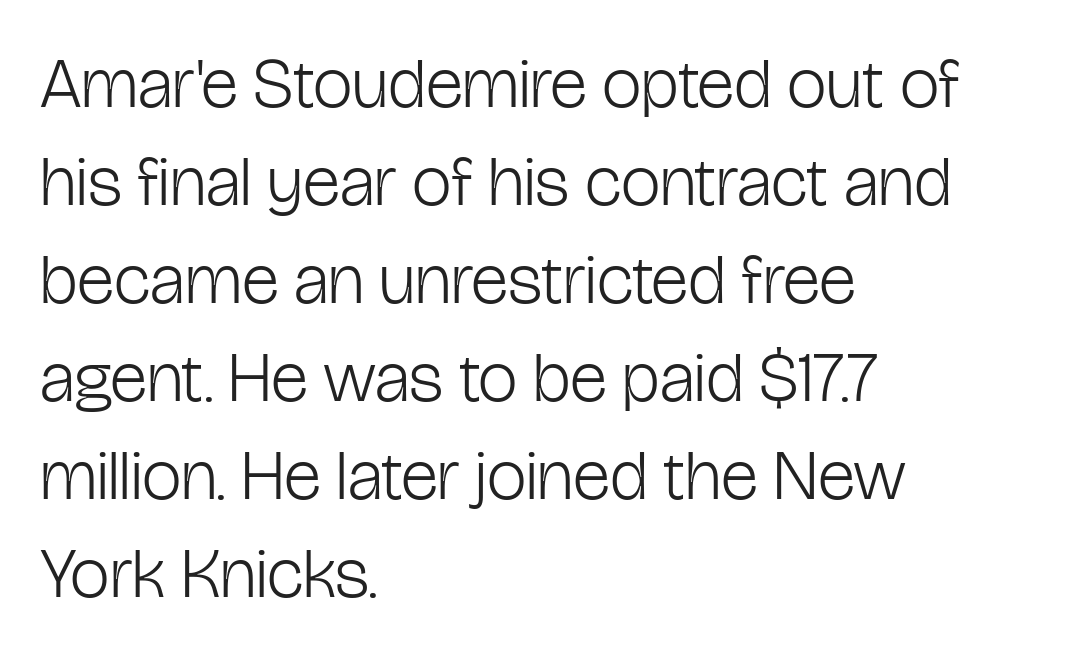
The image shows 71 px light, condensed sans-serif type, upright; set left-aligned, normal line spacing (1.38x), normal letter spacing, not underlined; low stroke contrast and a medium x-height.
